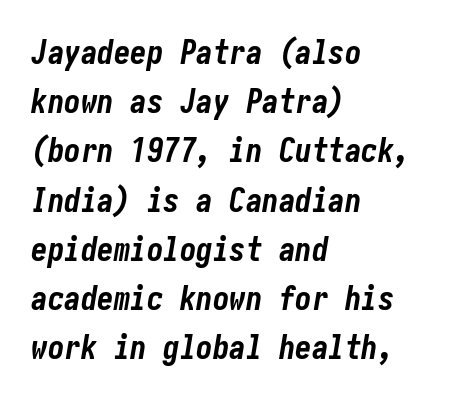
The image shows 33 px bold, condensed type, italic (leaning right); set left-aligned, normal line spacing (1.49x), normal letter spacing, not underlined; low stroke contrast and a medium x-height.
